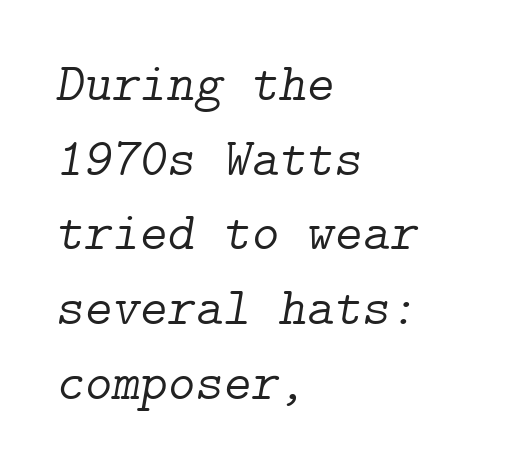
Baseline-to-baseline distance is the conventional proportion of letter height. Is the letter spacing exaggerated? No — it looks like the ordinary default. The paragraph shown leans on its left margin. The space directly below the letters is spotless. The cut favours lightness, reaching ordinary text weight at its darkest. Little horizontal feet cap the strokes, marking this as serif type.
